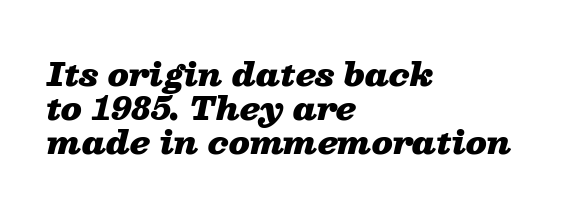
Honestly, there is no underline to notice here at all. If you drew a ruler down the left edge, every line would touch it. Nothing unusual about the tracking: characters are spaced as the font intends. Italic: yes, the glyphs are oblique. These lines are rendered in a variable-pitch font.
